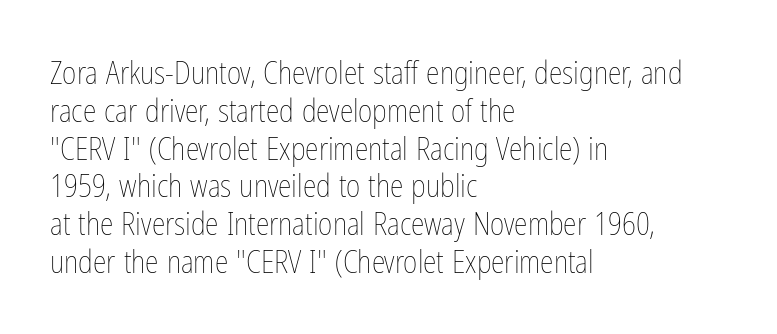
The strip under each line holds only bare page. This rendering leaves character spacing at its baseline value. The cut favours lightness, reaching ordinary text weight at its darkest. Casual observation: everything's shoved over to the left. This sample has the flowing, uneven cadence of proportional lettering.
